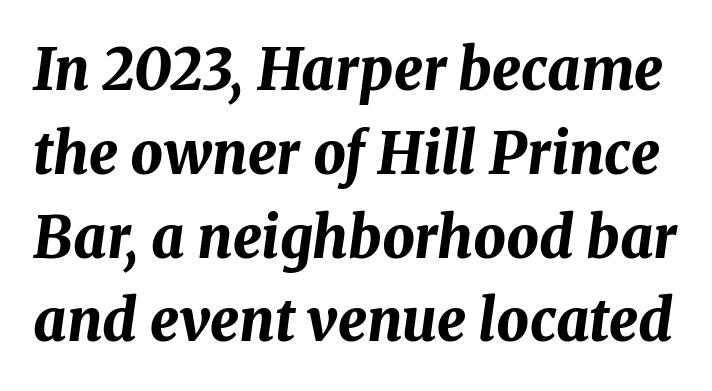
{"italic": "yes", "lean": "right", "slant_degrees": 8, "bold": "yes", "weight": "bold", "width": "normal", "stroke_contrast": "medium", "x_height": "medium", "monospaced": "no", "underline": "no", "line_spacing": "normal", "line_spacing_ratio": 1.47, "letter_spacing": "normal", "letter_spacing_em": 0.0, "glyph_px": 57}
